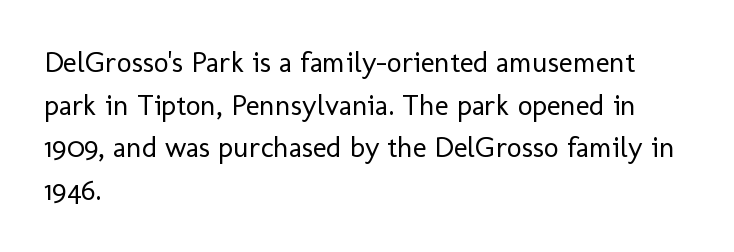
The image shows 29 px regular-weight sans-serif type, upright; set left-aligned, normal line spacing (1.47x), normal letter spacing, not underlined; low stroke contrast and a medium x-height.
